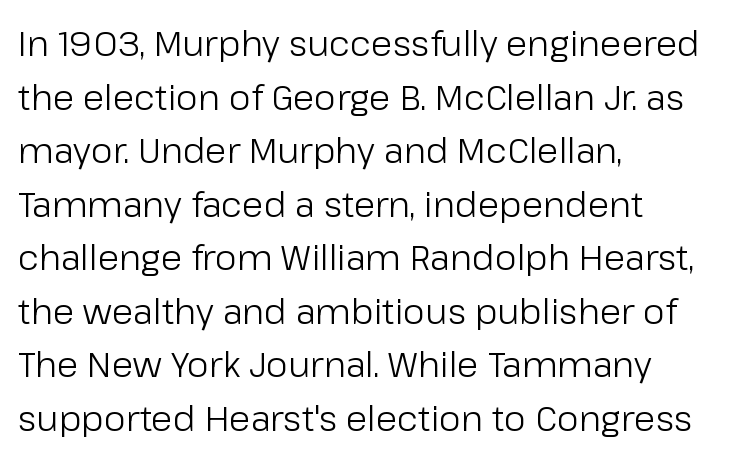
Q: Is the text bold? A: No.
Q: Is the text italic (slanted)? A: No, it is upright.
Q: Is the typeface a serif or a sans-serif typeface? A: Sans-serif.
Q: Is the text underlined? A: No.
Q: How is the paragraph aligned? A: Left-aligned.
Q: Is the spacing between letters normal or unusually wide? A: Normal.
Q: Is the spacing between lines tight, normal or loose? A: Normal.
Q: Width (condensed, normal, or wide)? A: Normal.
Q: Stroke contrast? A: Low.
Q: x-height? A: Medium.
Q: Monospaced? A: No.
